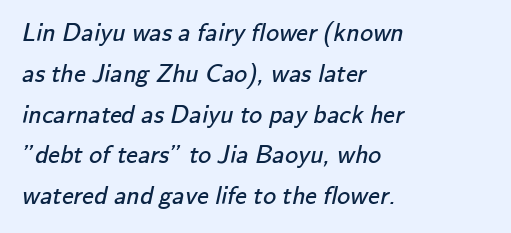
{"bold": "no", "underline": "no", "align": "left", "line_spacing": "normal", "line_spacing_ratio": 1.57, "letter_spacing": "normal", "letter_spacing_em": 0.0, "glyph_px": 26}
